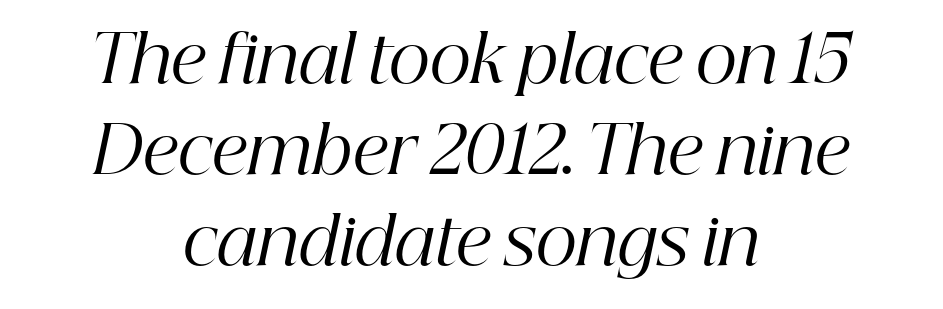
Q: Is the text bold? A: No.
Q: Is the text italic (slanted)? A: Yes, it leans right by about 12 degrees.
Q: Is the typeface a serif or a sans-serif typeface? A: Serif.
Q: Is the text underlined? A: No.
Q: How is the paragraph aligned? A: Centered.
Q: Is the spacing between letters normal or unusually wide? A: Normal.
Q: Is the spacing between lines tight, normal or loose? A: Normal.
Q: Width (condensed, normal, or wide)? A: Normal.
Q: Stroke contrast? A: High.
Q: x-height? A: Medium.
Q: Monospaced? A: No.
